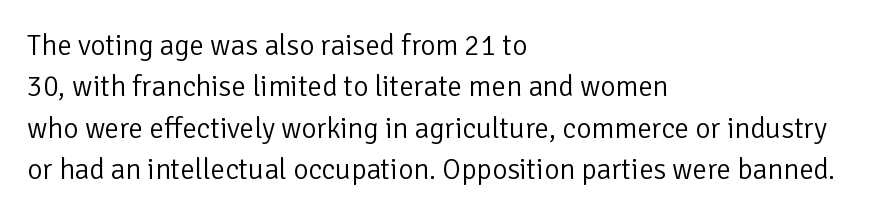
On a weight scale, this lands at 450 or below. The rendering uses natural spacing where letterforms have individual widths. Standard letterfit; no display-style spreading of the glyphs. Quick note: underline off. Tall strokes in this sample are plumb rather than angled.
